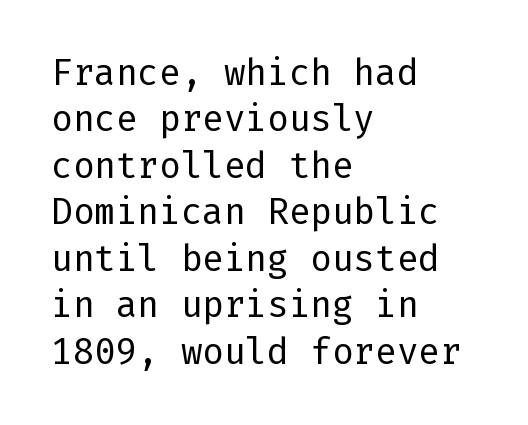
{"serif": "no", "italic": "no", "bold": "no", "weight": "regular", "width": "normal", "stroke_contrast": "low", "x_height": "medium", "underline": "no", "align": "left", "line_spacing": "normal", "line_spacing_ratio": 1.29, "letter_spacing": "normal", "letter_spacing_em": 0.0, "glyph_px": 36}
